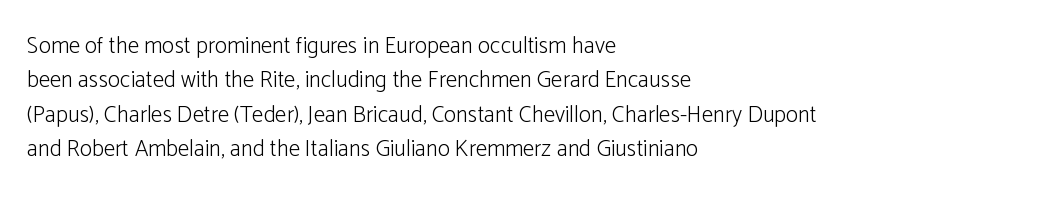
{"italic": "no", "bold": "no", "underline": "no", "align": "left", "line_spacing": "normal", "line_spacing_ratio": 1.5, "letter_spacing": "normal", "letter_spacing_em": 0.0, "glyph_px": 23}
